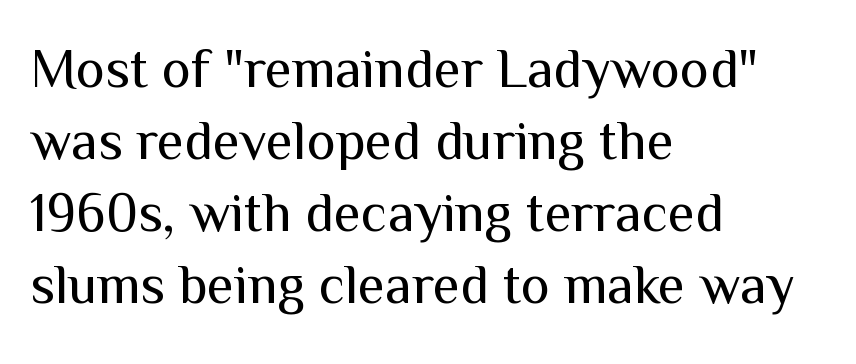
{"serif": "no", "italic": "no", "bold": "no", "weight": "regular", "width": "normal", "stroke_contrast": "medium", "x_height": "medium", "monospaced": "no", "underline": "no", "align": "left", "line_spacing": "normal", "line_spacing_ratio": 1.31, "letter_spacing": "normal", "letter_spacing_em": 0.0, "glyph_px": 55}
